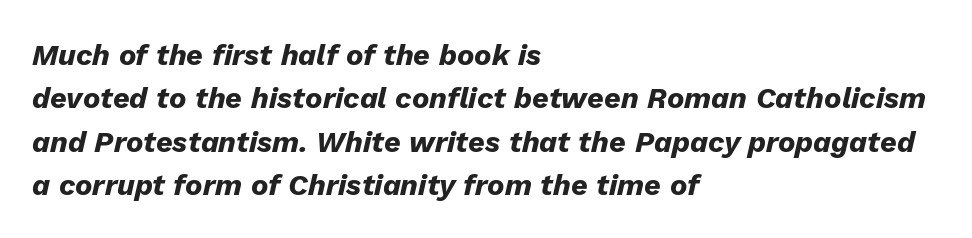
Q: Is the text bold? A: Yes.
Q: Is the text italic (slanted)? A: Yes, it leans right by about 13 degrees.
Q: Is the text underlined? A: No.
Q: How is the paragraph aligned? A: Left-aligned.
Q: Is the spacing between letters normal or unusually wide? A: Normal.
Q: Is the spacing between lines tight, normal or loose? A: Normal.
Q: Width (condensed, normal, or wide)? A: Normal.
Q: Stroke contrast? A: Low.
Q: x-height? A: Medium.
Q: Monospaced? A: No.
